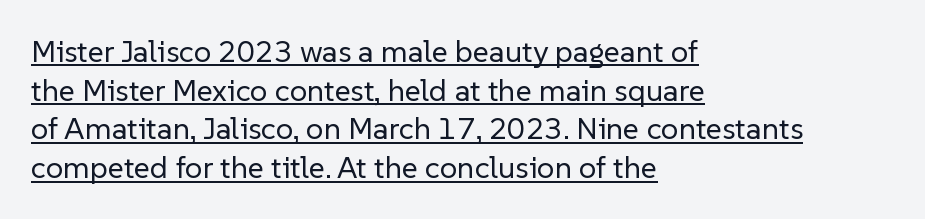
{"serif": "no", "italic": "no", "bold": "no", "weight": "regular", "width": "normal", "stroke_contrast": "low", "x_height": "medium", "monospaced": "no", "underline": "yes", "align": "left", "line_spacing": "normal", "line_spacing_ratio": 1.25, "letter_spacing": "normal", "letter_spacing_em": 0.0, "glyph_px": 31}
